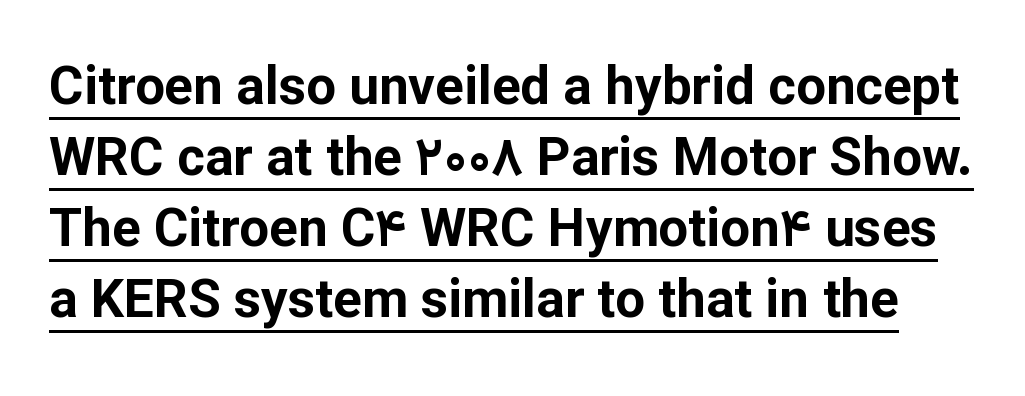
These lines are composed in type without serifs. Summary of vertical rhythm: regular, with standard interline spacing. Honestly, the underline is the first thing you notice here. Students, this is bold: see how much ink each stroke carries.
